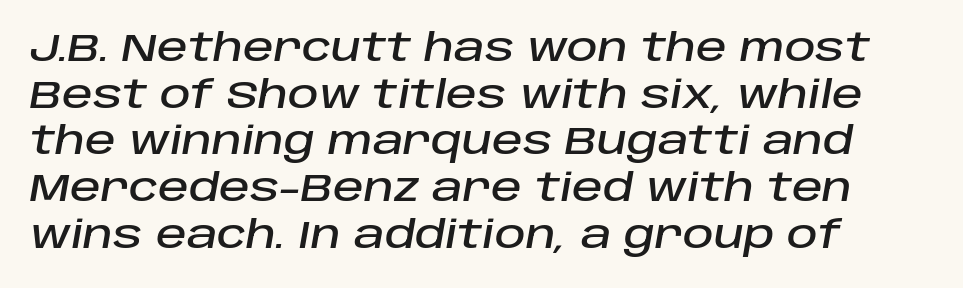
Q: Is the text italic (slanted)? A: Yes, it leans right by about 10 degrees.
Q: Is the text underlined? A: No.
Q: How is the paragraph aligned? A: Left-aligned.
Q: Is the spacing between letters normal or unusually wide? A: Normal.
Q: Width (condensed, normal, or wide)? A: Normal.
Q: Stroke contrast? A: Low.
Q: x-height? A: Large.
Q: Monospaced? A: No.
